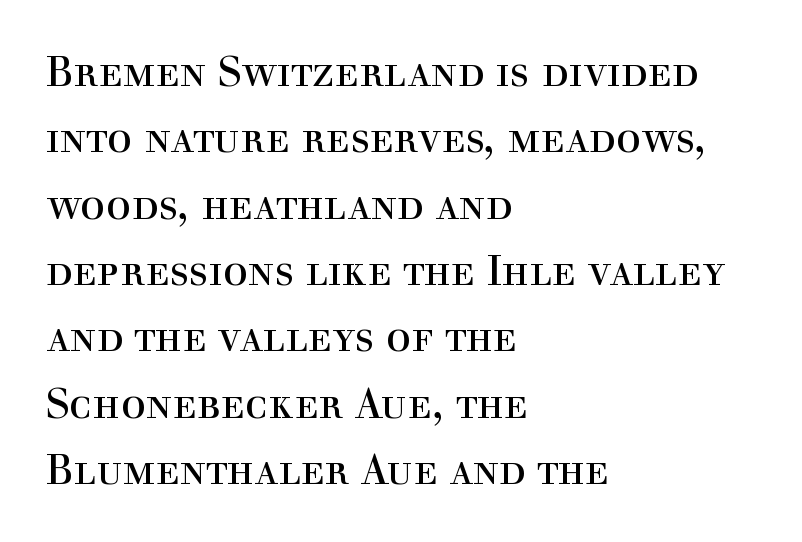
The image shows 42 px regular-weight serif type, upright; set left-aligned, normal line spacing (1.58x), normal letter spacing, not underlined; a medium x-height.
